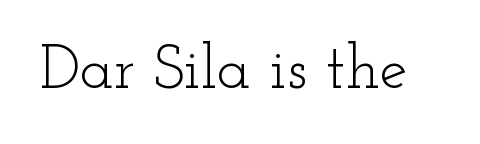
Here the designer chose a conventional face with non-uniform glyph widths. Summary of weight: not heavy and not bold. Quick note: underline off. Here the glyphs are tracked normally, forming tight word shapes. Does the type have serifs? Yes, each stem ends in a small foot. You can tell it's not italic because the verticals are truly vertical.
